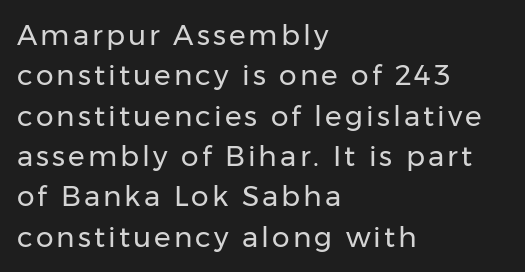
{"serif": "no", "italic": "no", "bold": "no", "weight": "regular", "width": "normal", "stroke_contrast": "low", "x_height": "medium", "monospaced": "no", "underline": "no", "align": "left", "line_spacing": "normal", "line_spacing_ratio": 1.44, "glyph_px": 28}
